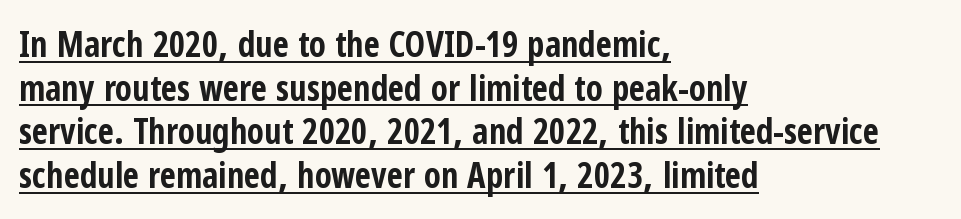
{"serif": "no", "italic": "no", "bold": "yes", "weight": "bold", "width": "condensed", "stroke_contrast": "low", "x_height": "medium", "monospaced": "no", "underline": "yes", "align": "left", "line_spacing": "normal", "line_spacing_ratio": 1.25, "letter_spacing": "normal", "letter_spacing_em": 0.0, "glyph_px": 35}
